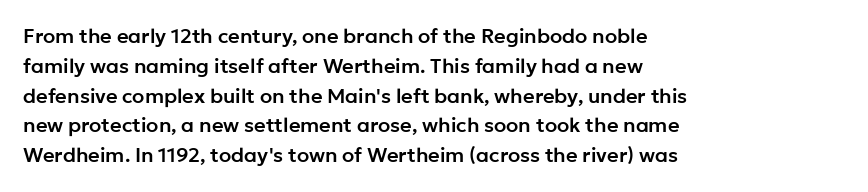
Q: Is the text italic (slanted)? A: No, it is upright.
Q: Is the text underlined? A: No.
Q: How is the paragraph aligned? A: Left-aligned.
Q: Is the spacing between letters normal or unusually wide? A: Normal.
Q: Is the spacing between lines tight, normal or loose? A: Normal.
